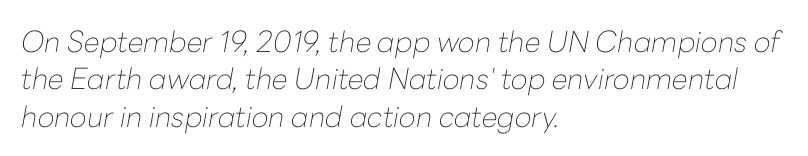
The image shows 29 px thin type, italic (leaning right); set left-aligned, normal line spacing (1.29x), normal letter spacing, not underlined; low stroke contrast and a medium x-height.
